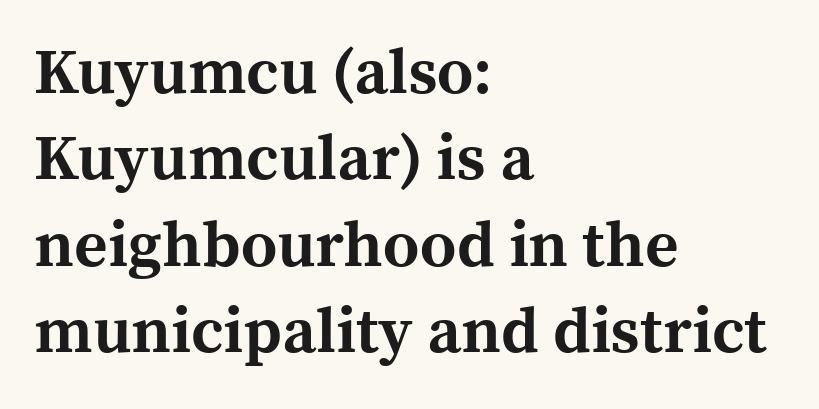
The typeface chosen for these lines features serifs. The zone under the glyphs is completely vacant. What's the leading like? Ordinary, nothing unusual. The font's upright variant was chosen for this text.
